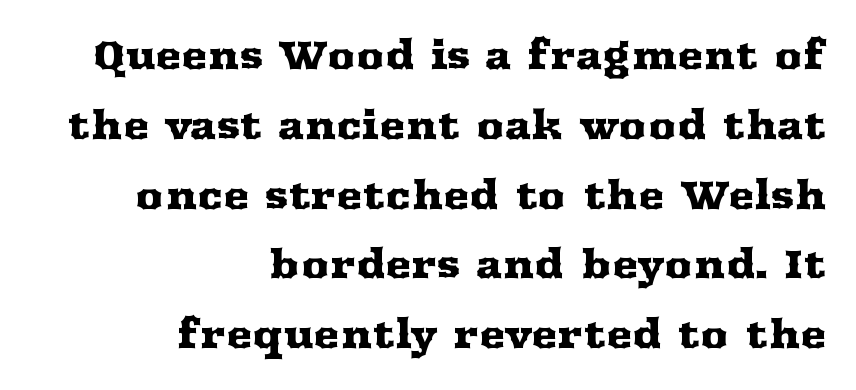
The image shows 39 px wide serif type, upright; set right-aligned, line spacing 1.79x, normal letter spacing, not underlined; medium stroke contrast and a medium x-height.
